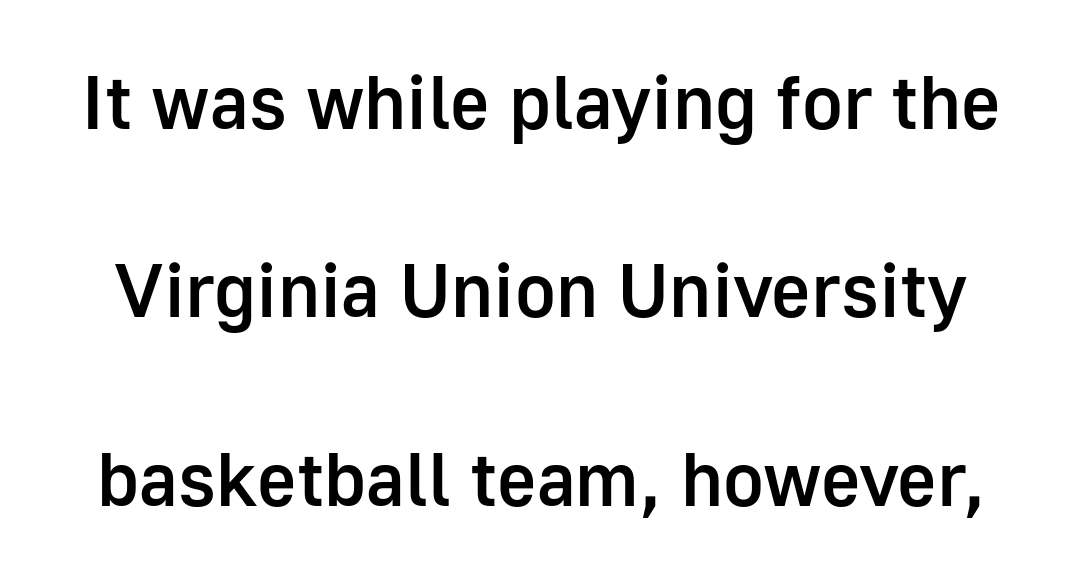
Q: Is the text bold? A: Semi-bold.
Q: Is the text italic (slanted)? A: No, it is upright.
Q: Is the typeface a serif or a sans-serif typeface? A: Sans-serif.
Q: Is the text underlined? A: No.
Q: Is the spacing between letters normal or unusually wide? A: Normal.
Q: Is the spacing between lines tight, normal or loose? A: Loose.
Q: Width (condensed, normal, or wide)? A: Normal.
Q: Stroke contrast? A: Low.
Q: x-height? A: Medium.
Q: Monospaced? A: No.
